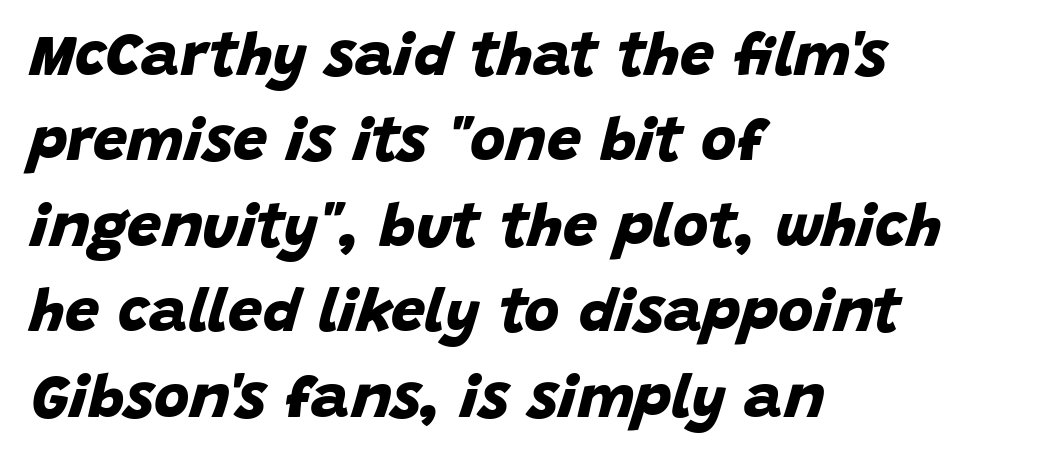
The image shows 61 px bold sans-serif type; set left-aligned, normal line spacing (1.4x), normal letter spacing, not underlined; low stroke contrast and a large x-height.
